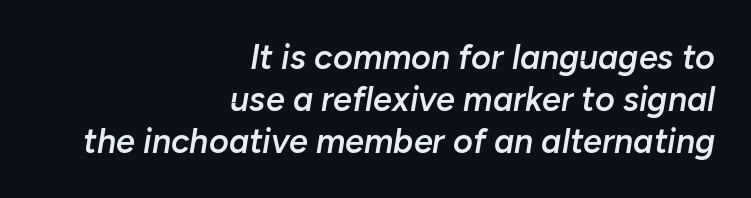
{"italic": "yes", "lean": "right", "slant_degrees": 10, "bold": "semi", "weight": "semibold", "width": "normal", "stroke_contrast": "low", "x_height": "medium", "monospaced": "no", "underline": "no", "align": "right", "line_spacing_ratio": 1.23, "letter_spacing": "normal", "letter_spacing_em": 0.0, "glyph_px": 34}
